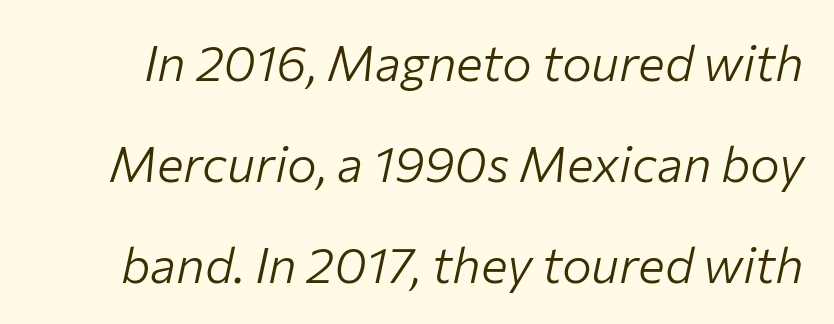
The image shows 50 px light type, italic (leaning right); set loose line spacing (2.02x), normal letter spacing, not underlined; low stroke contrast and a medium x-height.
